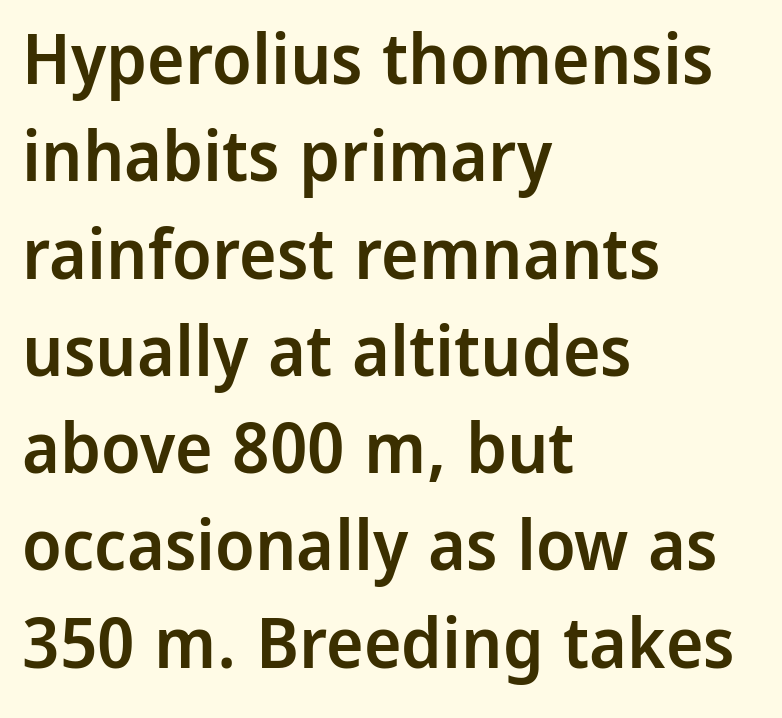
The image shows 71 px semibold sans-serif type, upright; set left-aligned, normal line spacing (1.37x), normal letter spacing, not underlined; low stroke contrast and a medium x-height.
